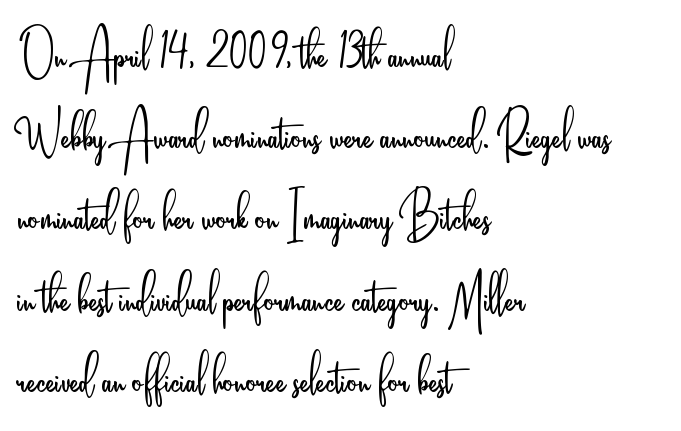
Q: Is the text bold? A: No.
Q: Is the typeface a serif or a sans-serif typeface? A: Sans-serif.
Q: Is the text underlined? A: No.
Q: How is the paragraph aligned? A: Left-aligned.
Q: Is the spacing between letters normal or unusually wide? A: Normal.
Q: Is the spacing between lines tight, normal or loose? A: Normal.
Q: Width (condensed, normal, or wide)? A: Condensed.
Q: Stroke contrast? A: Low.
Q: x-height? A: Small.
Q: Monospaced? A: No.
